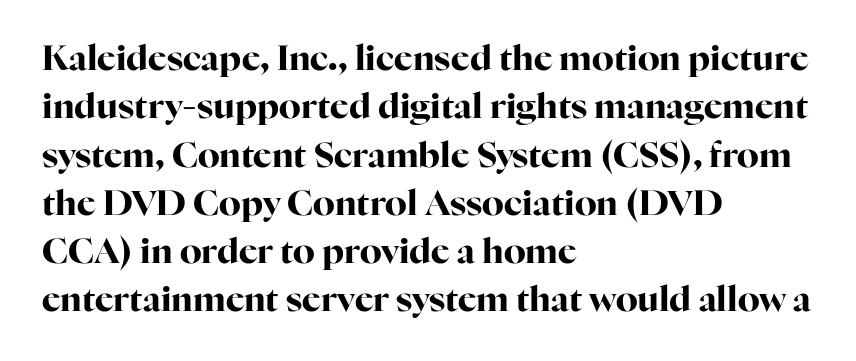
The image shows 35 px bold serif type, upright; set left-aligned, normal line spacing (1.38x), normal letter spacing, not underlined; high stroke contrast and a medium x-height.
